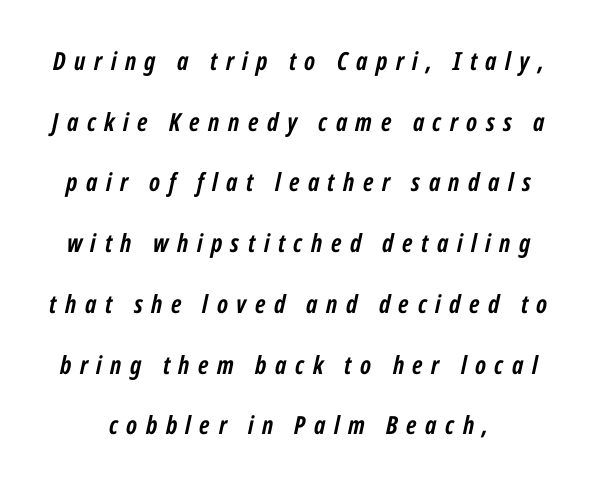
Q: Is the text bold? A: Yes.
Q: Is the text italic (slanted)? A: Yes, it leans right by about 12 degrees.
Q: Is the text underlined? A: No.
Q: Is the spacing between letters normal or unusually wide? A: Unusually wide.
Q: Is the spacing between lines tight, normal or loose? A: Loose.
